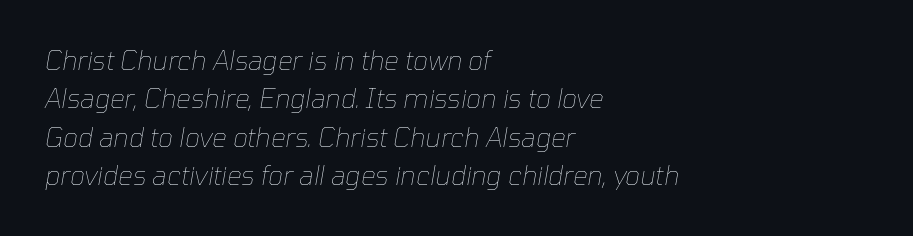
{"italic": "yes", "lean": "right", "slant_degrees": 10, "bold": "no", "underline": "no", "align": "left", "line_spacing": "normal", "line_spacing_ratio": 1.48, "letter_spacing": "normal", "letter_spacing_em": 0.0, "glyph_px": 26}
